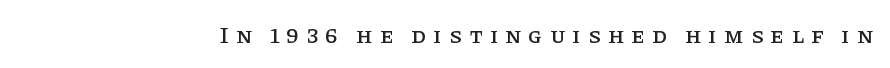
{"italic": "no", "underline": "no", "letter_spacing": "wide", "letter_spacing_em": 0.31, "glyph_px": 23}
